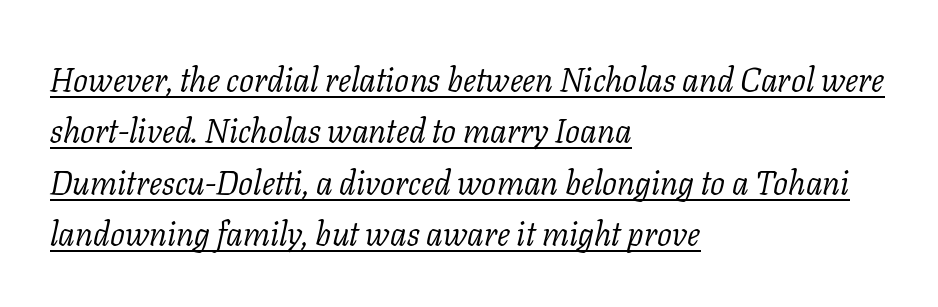
{"serif": "yes", "italic": "yes", "lean": "right", "slant_degrees": 11, "bold": "no", "weight": "light", "width": "normal", "stroke_contrast": "low", "x_height": "medium", "monospaced": "no", "underline": "yes", "align": "left", "line_spacing": "normal", "line_spacing_ratio": 1.56, "letter_spacing": "normal", "letter_spacing_em": 0.0, "glyph_px": 33}
